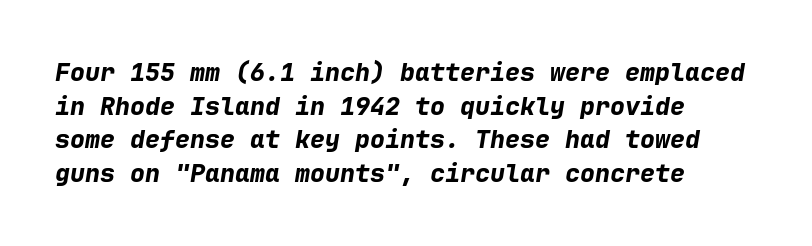
{"italic": "yes", "lean": "right", "slant_degrees": 9, "bold": "yes", "underline": "no", "align": "left", "line_spacing": "normal", "line_spacing_ratio": 1.35, "letter_spacing": "normal", "letter_spacing_em": 0.0, "glyph_px": 25}
